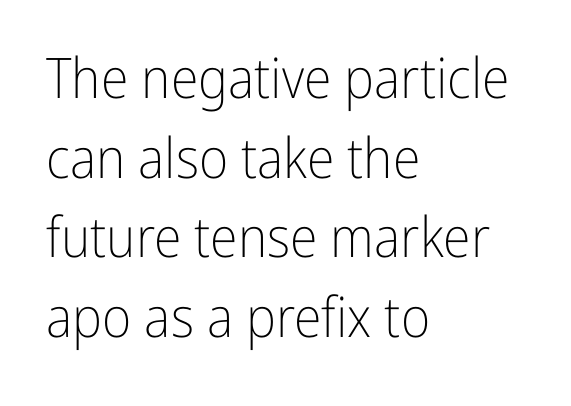
The image shows 56 px light, condensed sans-serif type, upright; set left-aligned, normal line spacing (1.42x), normal letter spacing, not underlined; low stroke contrast and a medium x-height.
